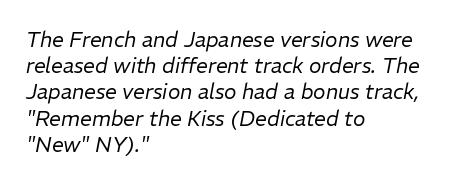
Q: Is the text bold? A: No.
Q: Is the text italic (slanted)? A: Yes, it leans right by about 11 degrees.
Q: Is the text underlined? A: No.
Q: How is the paragraph aligned? A: Left-aligned.
Q: Is the spacing between letters normal or unusually wide? A: Normal.
Q: Is the spacing between lines tight, normal or loose? A: Normal.
